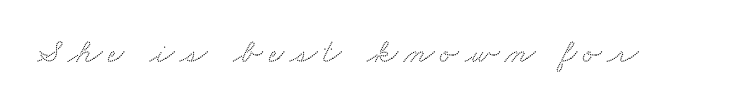
The letters advance in unequal steps, a hallmark of proportional type. Observe the serifs anchoring each vertical stroke in this sample. Lines of text with bare space underneath.
